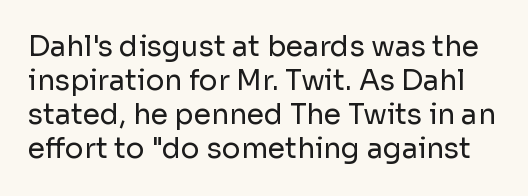
Q: Is the text bold? A: No.
Q: Is the text italic (slanted)? A: No, it is upright.
Q: Is the typeface a serif or a sans-serif typeface? A: Sans-serif.
Q: Is the text underlined? A: No.
Q: Is the spacing between letters normal or unusually wide? A: Normal.
Q: Width (condensed, normal, or wide)? A: Normal.
Q: Stroke contrast? A: Low.
Q: x-height? A: Medium.
Q: Monospaced? A: No.
